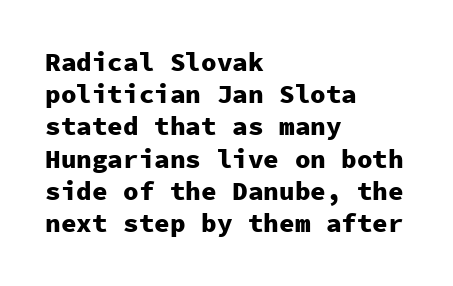
{"italic": "no", "bold": "yes", "underline": "no", "align": "left", "line_spacing_ratio": 1.24, "letter_spacing": "normal", "letter_spacing_em": 0.0, "glyph_px": 26}
